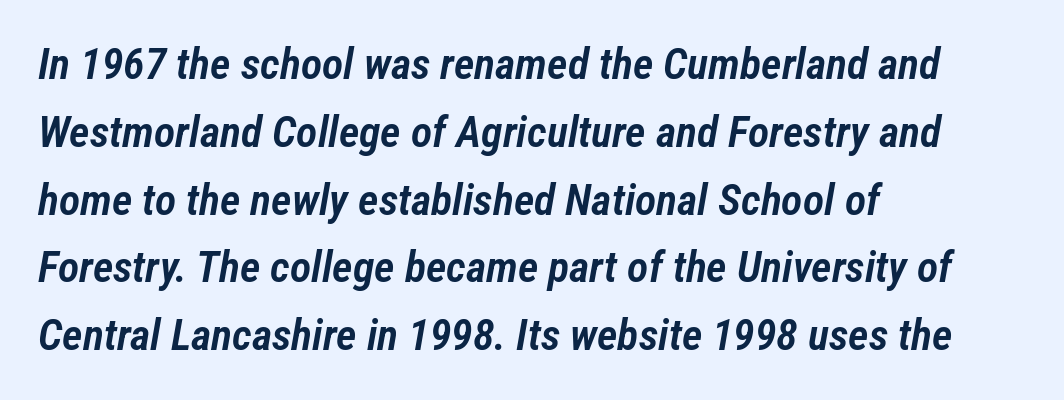
Q: Is the text bold? A: Semi-bold.
Q: Is the text italic (slanted)? A: Yes, it leans right by about 12 degrees.
Q: Is the text underlined? A: No.
Q: How is the paragraph aligned? A: Left-aligned.
Q: Is the spacing between letters normal or unusually wide? A: Normal.
Q: Is the spacing between lines tight, normal or loose? A: Normal.
Q: Width (condensed, normal, or wide)? A: Condensed.
Q: Stroke contrast? A: Low.
Q: x-height? A: Medium.
Q: Monospaced? A: No.
